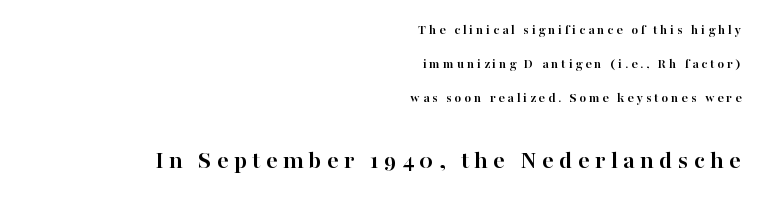
{"italic": "no", "bold": "yes", "underline": "no", "align": "right", "line_spacing": "loose", "line_spacing_ratio": 2.43, "letter_spacing": "wide", "letter_spacing_em": 0.2, "larger_block": "second", "size_ratio": 1.86, "glyph_px": 26}
